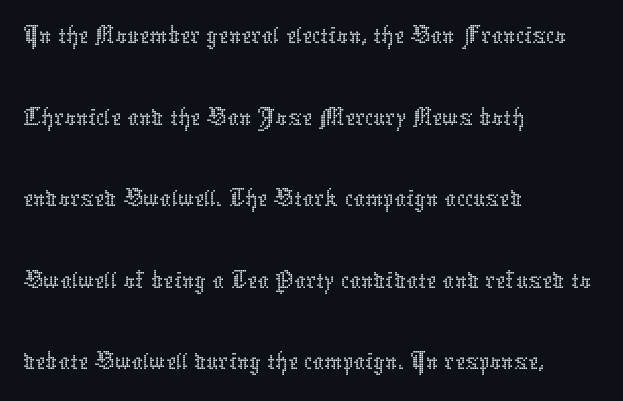
{"italic": "no", "bold": "no", "weight": "thin", "width": "normal", "stroke_contrast": "low", "x_height": "medium", "monospaced": "no", "underline": "no", "align": "left", "line_spacing": "normal", "line_spacing_ratio": 1.43, "letter_spacing": "normal", "letter_spacing_em": 0.0, "glyph_px": 57}
